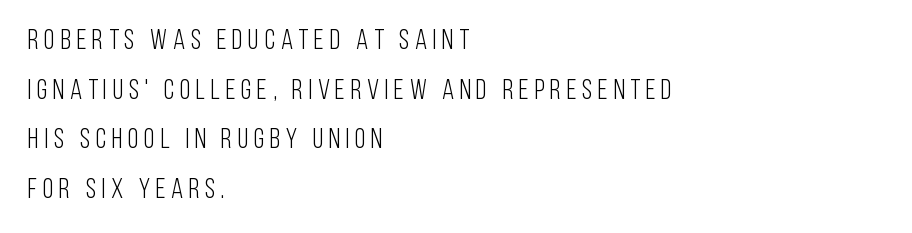
{"serif": "no", "italic": "no", "bold": "no", "weight": "light", "width": "condensed", "stroke_contrast": "low", "x_height": "large", "monospaced": "no", "underline": "no", "align": "left", "line_spacing_ratio": 1.77, "letter_spacing": "wide", "letter_spacing_em": 0.2, "glyph_px": 28}
